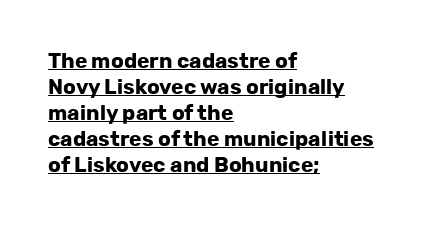
Q: Is the text bold? A: Yes.
Q: Is the text italic (slanted)? A: No, it is upright.
Q: Is the text underlined? A: Yes.
Q: How is the paragraph aligned? A: Left-aligned.
Q: Is the spacing between letters normal or unusually wide? A: Normal.
